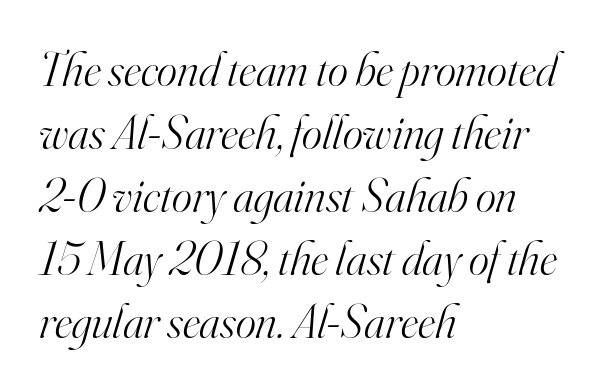
The image shows 48 px light serif type, italic (leaning right); set left-aligned, normal line spacing (1.31x), normal letter spacing, not underlined; high stroke contrast and a small x-height.
